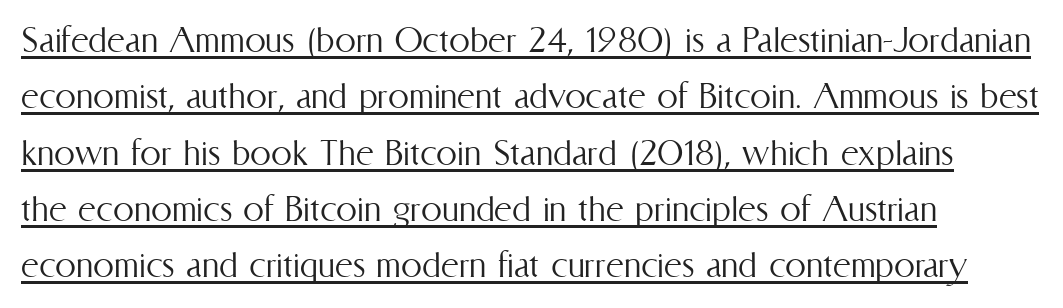
The image shows 42 px light, condensed type, upright; set left-aligned, normal line spacing (1.34x), normal letter spacing, underlined; medium stroke contrast and a medium x-height.
